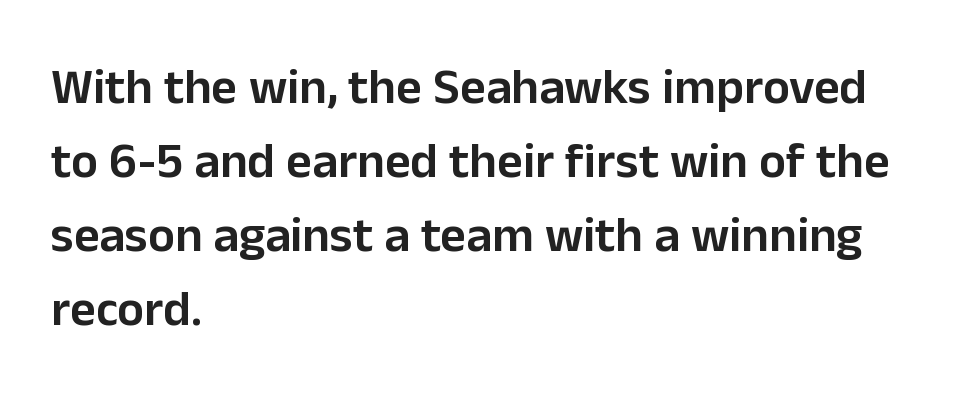
Q: Is the text bold? A: Semi-bold.
Q: Is the text italic (slanted)? A: No, it is upright.
Q: Is the typeface a serif or a sans-serif typeface? A: Sans-serif.
Q: Is the text underlined? A: No.
Q: How is the paragraph aligned? A: Left-aligned.
Q: Is the spacing between letters normal or unusually wide? A: Normal.
Q: Is the spacing between lines tight, normal or loose? A: Normal.
Q: Width (condensed, normal, or wide)? A: Normal.
Q: Stroke contrast? A: Low.
Q: x-height? A: Medium.
Q: Monospaced? A: No.
